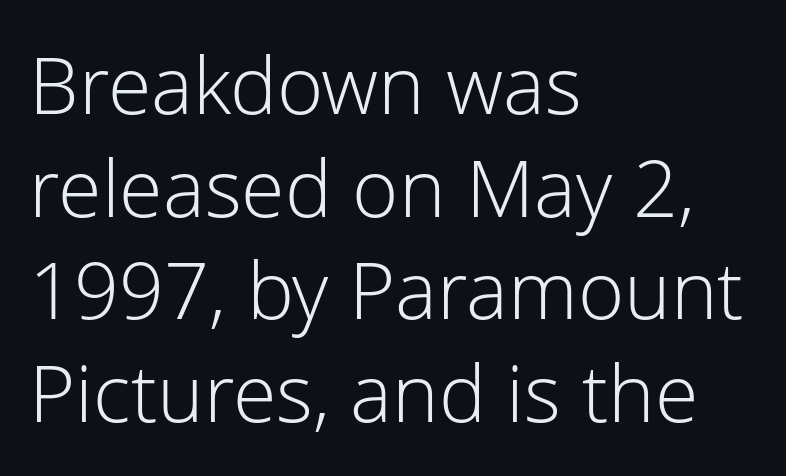
The image shows 79 px light sans-serif type, upright; set left-aligned, normal line spacing (1.3x), normal letter spacing, not underlined; low stroke contrast and a medium x-height.
